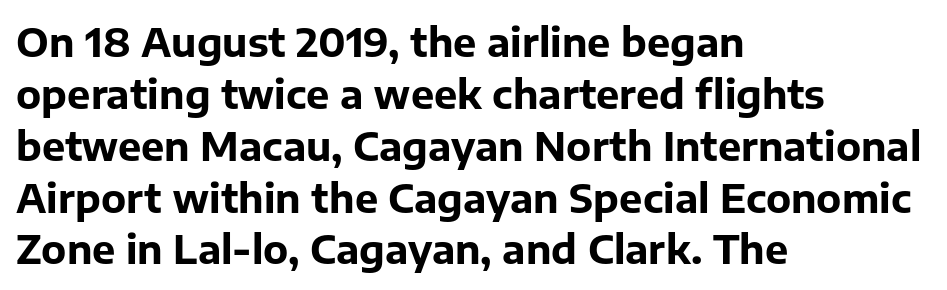
The image shows 39 px bold sans-serif type, upright; set left-aligned, normal line spacing (1.33x), normal letter spacing, not underlined; low stroke contrast and a medium x-height.
